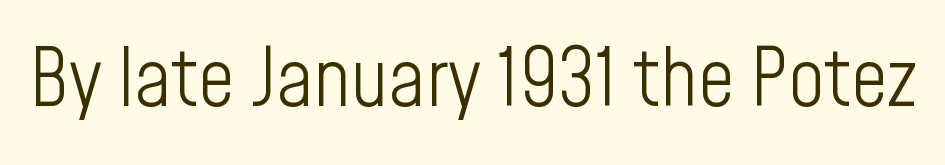
{"serif": "no", "italic": "no", "bold": "no", "weight": "light", "width": "condensed", "stroke_contrast": "low", "x_height": "medium", "monospaced": "no", "underline": "no", "letter_spacing": "normal", "letter_spacing_em": 0.0, "glyph_px": 80}
